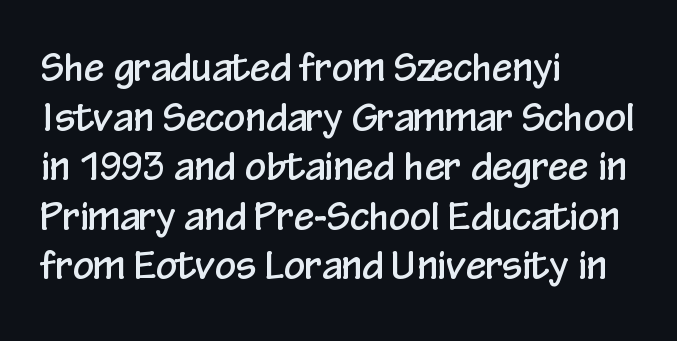
The image shows 37 px condensed sans-serif type, upright; set left-aligned, normal line spacing (1.34x), normal letter spacing, not underlined; low stroke contrast and a medium x-height.
